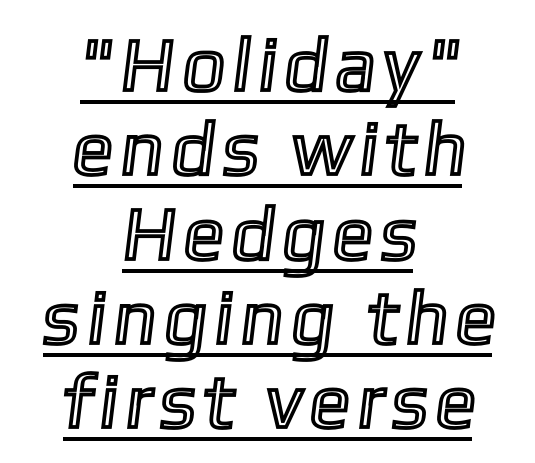
Q: Is the text underlined? A: Yes.
Q: How is the paragraph aligned? A: Centered.
Q: Is the spacing between lines tight, normal or loose? A: Tight.
Q: Width (condensed, normal, or wide)? A: Condensed.
Q: x-height? A: Medium.
Q: Monospaced? A: No.
